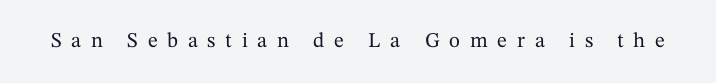
The image shows 21 px text type, upright; set unusually wide letter spacing (+0.46 em), not underlined.
